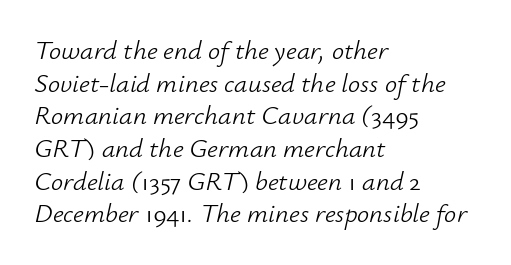
The image shows 27 px text type, italic (leaning right); set left-aligned, line spacing 1.21x, normal letter spacing, not underlined.
